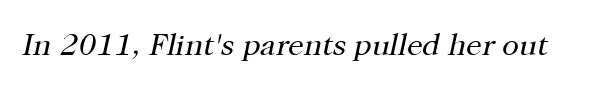
The letters sit at their default tracking, neither squeezed nor spread. Designer's note — italics engaged. Character widths vary here, with narrow letters taking less room than wide ones. Weight: regular or lighter. Only glyphs here, with clear space below each row. The passage shown is typeset with a serif family.
